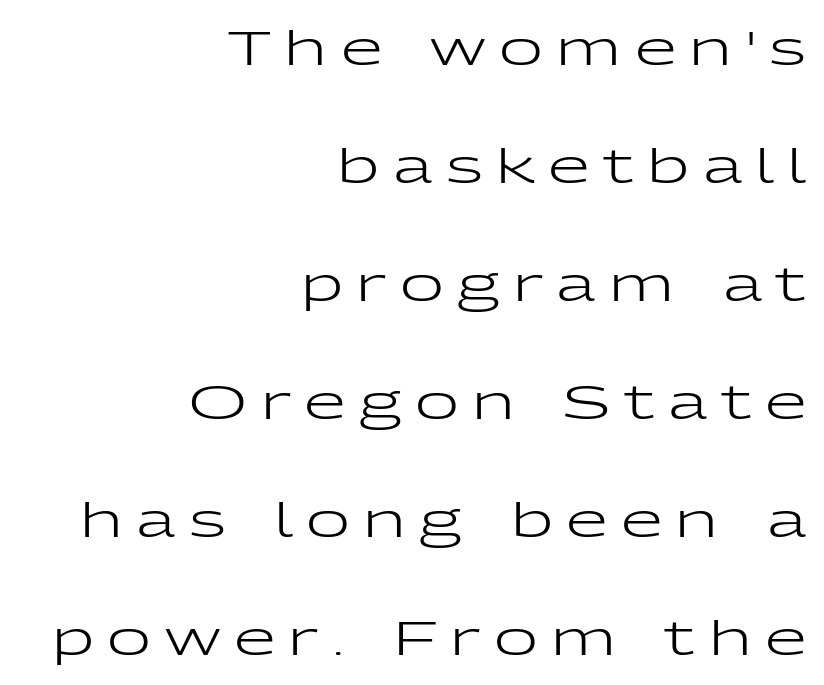
Q: Is the text bold? A: No.
Q: Is the text italic (slanted)? A: No, it is upright.
Q: Is the typeface a serif or a sans-serif typeface? A: Sans-serif.
Q: Is the text underlined? A: No.
Q: How is the paragraph aligned? A: Right-aligned.
Q: Is the spacing between letters normal or unusually wide? A: Unusually wide.
Q: Is the spacing between lines tight, normal or loose? A: Loose.
Q: Width (condensed, normal, or wide)? A: Wide.
Q: Stroke contrast? A: Low.
Q: x-height? A: Medium.
Q: Monospaced? A: No.
